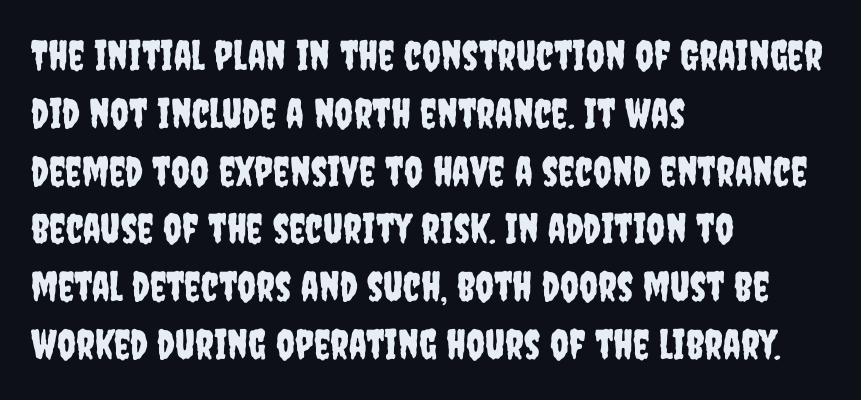
The image shows 41 px condensed sans-serif type, upright; set left-aligned, normal line spacing (1.41x), normal letter spacing, not underlined; low stroke contrast and a large x-height.
